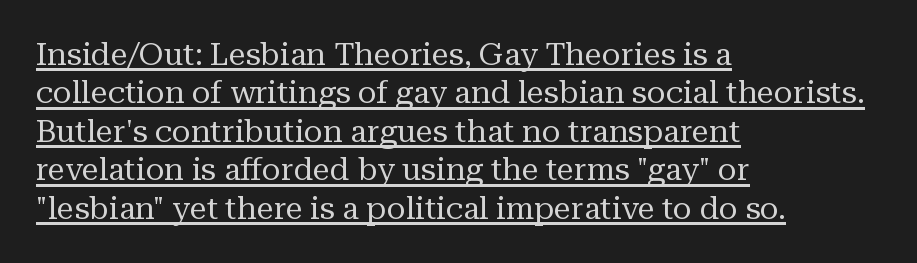
{"serif": "yes", "italic": "no", "bold": "no", "weight": "regular", "width": "normal", "stroke_contrast": "medium", "x_height": "medium", "monospaced": "no", "underline": "yes", "align": "left", "line_spacing_ratio": 1.24, "letter_spacing": "normal", "letter_spacing_em": 0.0, "glyph_px": 31}
